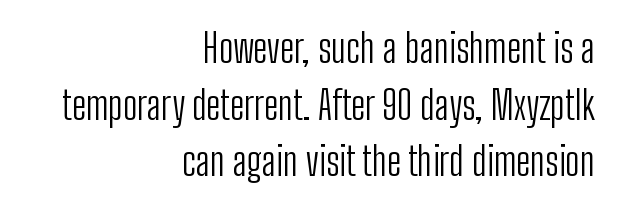
The image shows 39 px light, condensed sans-serif type, upright; set right-aligned, normal line spacing (1.45x), normal letter spacing, not underlined; low stroke contrast and a medium x-height.
